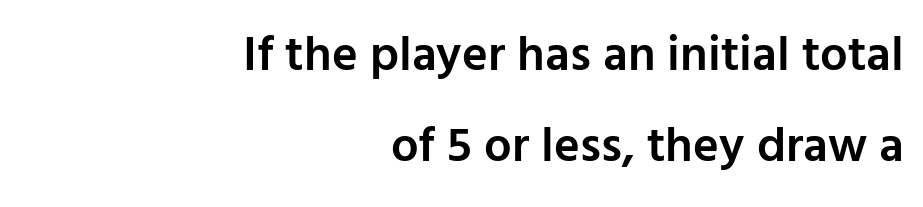
The image shows 49 px semibold sans-serif type, upright; set right-aligned, line spacing 1.86x, normal letter spacing, not underlined; low stroke contrast and a medium x-height.
